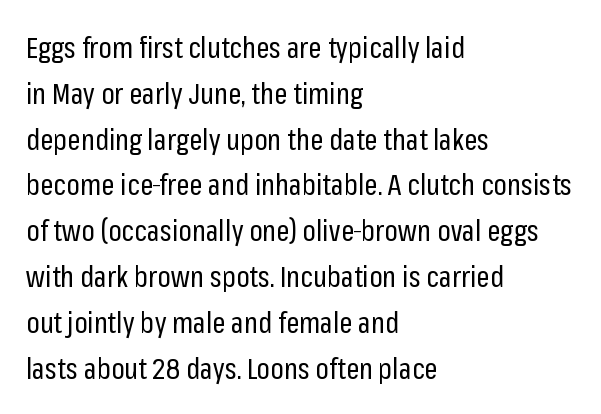
Caption: multi-line text, flush left, ragged right. This rendering features lettering with no underline. The line-height multiplier appears to be the usual default. Observe the ordinary spacing: letters are neighbours, not strangers. The weight would be labelled regular, book, light, or lighter still.
